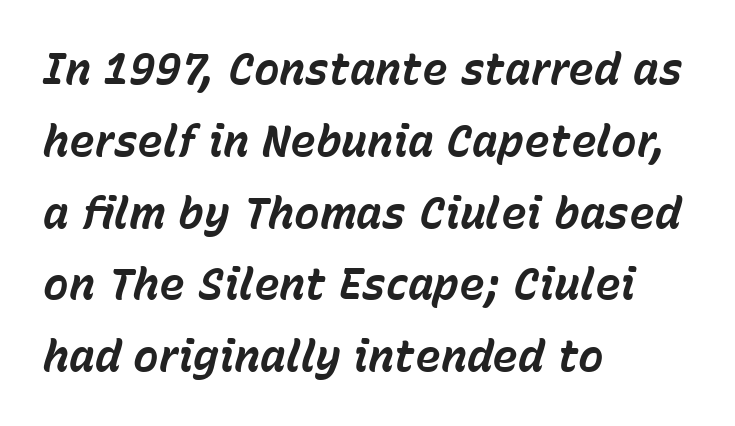
{"italic": "yes", "lean": "right", "slant_degrees": 15, "bold": "yes", "weight": "bold", "width": "normal", "stroke_contrast": "low", "x_height": "medium", "monospaced": "no", "underline": "no", "align": "left", "line_spacing": "normal", "line_spacing_ratio": 1.67, "letter_spacing": "normal", "letter_spacing_em": 0.0, "glyph_px": 43}
